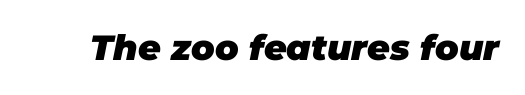
Q: Is the text bold? A: Yes.
Q: Is the text italic (slanted)? A: Yes, it leans right by about 11 degrees.
Q: Is the text underlined? A: No.
Q: Is the spacing between letters normal or unusually wide? A: Normal.
Q: Width (condensed, normal, or wide)? A: Normal.
Q: Stroke contrast? A: Low.
Q: x-height? A: Large.
Q: Monospaced? A: No.
